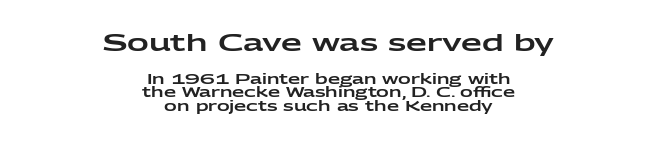
The image shows 24 px text type, upright; set centered, tight line spacing (0.98x), normal letter spacing, not underlined; the first (top) block is 1.71x larger.
